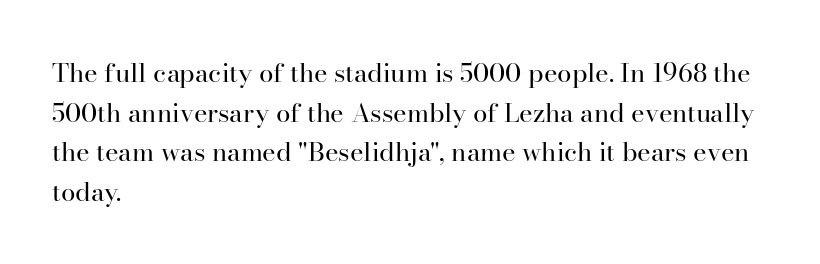
The image shows 26 px text type, upright; set left-aligned, normal line spacing (1.52x), normal letter spacing, not underlined.
